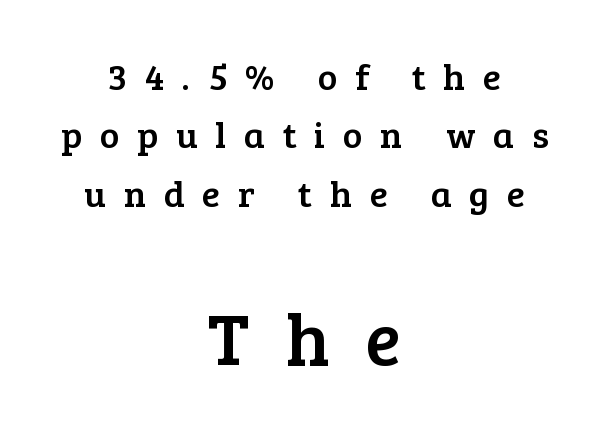
Q: Is the text italic (slanted)? A: No, it is upright.
Q: Is the typeface a serif or a sans-serif typeface? A: Serif.
Q: Is the text underlined? A: No.
Q: How is the paragraph aligned? A: Centered.
Q: Is the spacing between letters normal or unusually wide? A: Unusually wide.
Q: Is the spacing between lines tight, normal or loose? A: Normal.
Q: Which block of text is set in a larger size, the first (top) or the second (bottom)? A: The second (bottom) one.
Q: Width (condensed, normal, or wide)? A: Normal.
Q: Stroke contrast? A: Low.
Q: x-height? A: Medium.
Q: Monospaced? A: No.
